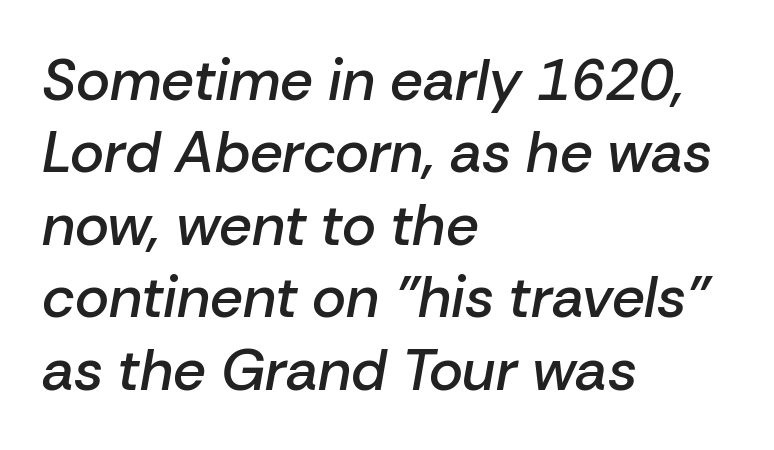
The foot of each line stays bare and open. Does the leading feel generous? No, just average. The typography opts for an oblique posture over an upright one. The typesetter chose a ragged-right arrangement here. Is this a fixed-width face? No — the glyphs have proportional, varying widths.
